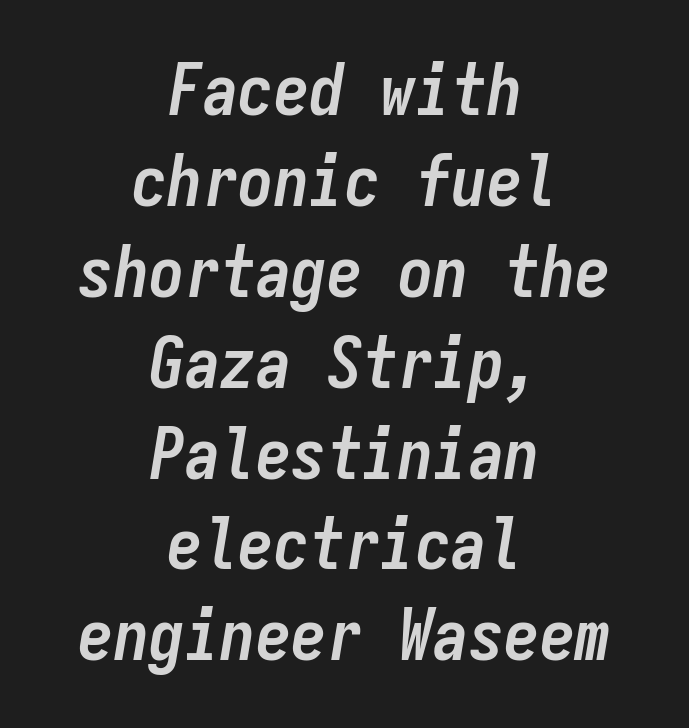
The image shows 71 px semibold, condensed type, italic (leaning right), monospaced; set centered, normal line spacing (1.28x), normal letter spacing, not underlined; low stroke contrast and a medium x-height.
